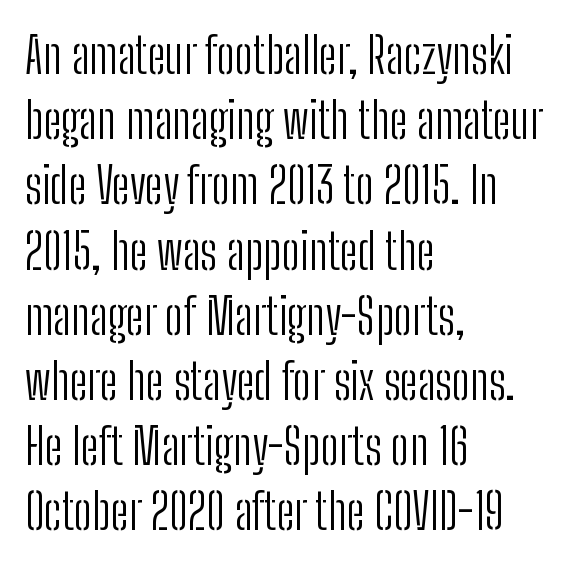
Q: Is the text bold? A: No.
Q: Is the text italic (slanted)? A: No, it is upright.
Q: Is the typeface a serif or a sans-serif typeface? A: Sans-serif.
Q: Is the text underlined? A: No.
Q: How is the paragraph aligned? A: Left-aligned.
Q: Is the spacing between letters normal or unusually wide? A: Normal.
Q: Is the spacing between lines tight, normal or loose? A: Normal.
Q: Width (condensed, normal, or wide)? A: Condensed.
Q: Stroke contrast? A: Low.
Q: x-height? A: Medium.
Q: Monospaced? A: No.
